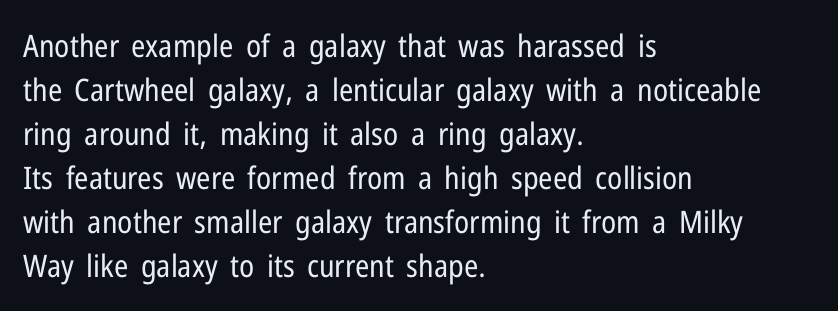
{"serif": "no", "italic": "no", "bold": "no", "weight": "regular", "width": "condensed", "stroke_contrast": "low", "x_height": "medium", "monospaced": "no", "underline": "no", "align": "left", "line_spacing": "normal", "line_spacing_ratio": 1.42, "letter_spacing": "normal", "letter_spacing_em": 0.0, "glyph_px": 31}
